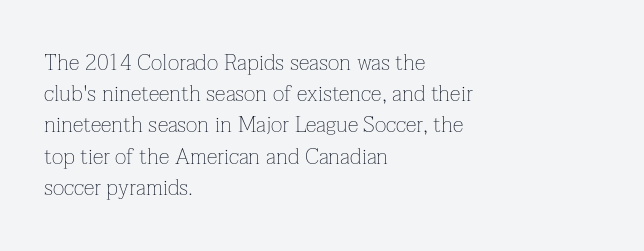
Q: Is the text bold? A: No.
Q: Is the text italic (slanted)? A: No, it is upright.
Q: Is the text underlined? A: No.
Q: How is the paragraph aligned? A: Left-aligned.
Q: Is the spacing between letters normal or unusually wide? A: Normal.
Q: Is the spacing between lines tight, normal or loose? A: Normal.
